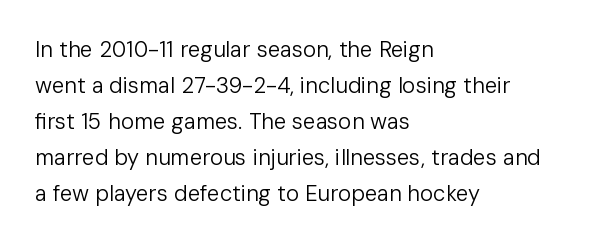
Stem width sits at or under what a default text font uses. The area under the type is left untouched. Nope, not italic — everything's standing straight. Line beginnings align vertically; line endings do not. Tracking value appears to be zero — textbook default spacing. The vertical gap from one line to the next is medium.
